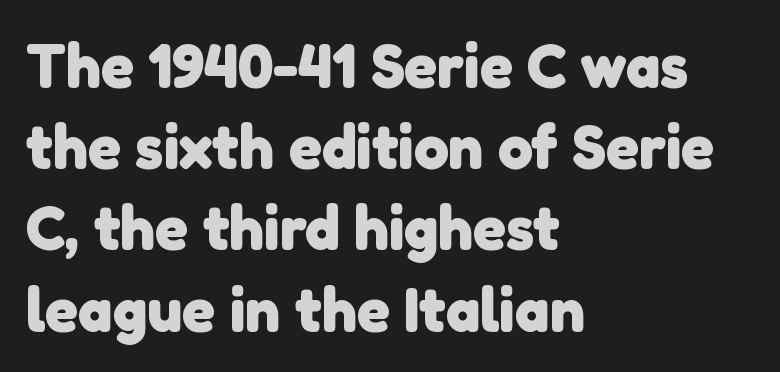
Q: Is the text bold? A: Yes.
Q: Is the typeface a serif or a sans-serif typeface? A: Sans-serif.
Q: Is the text underlined? A: No.
Q: How is the paragraph aligned? A: Left-aligned.
Q: Is the spacing between letters normal or unusually wide? A: Normal.
Q: Is the spacing between lines tight, normal or loose? A: Normal.
Q: Width (condensed, normal, or wide)? A: Normal.
Q: Stroke contrast? A: Low.
Q: x-height? A: Medium.
Q: Monospaced? A: No.
